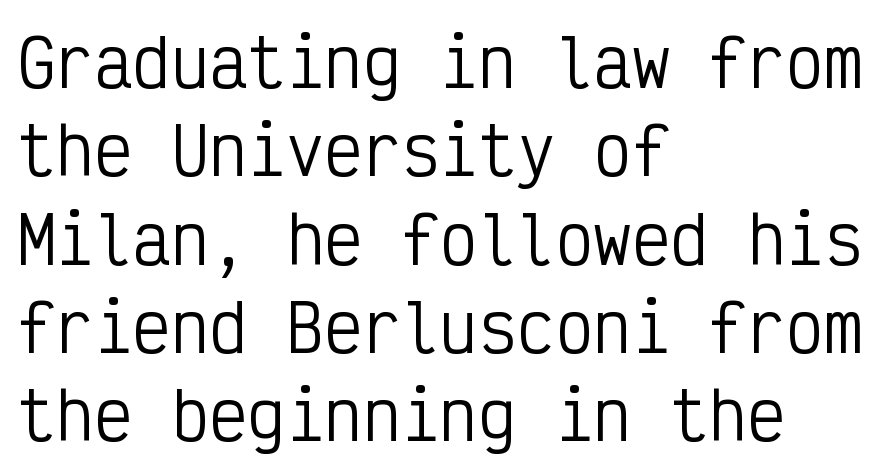
Q: Is the text bold? A: No.
Q: Is the text italic (slanted)? A: No, it is upright.
Q: Is the typeface a serif or a sans-serif typeface? A: Sans-serif.
Q: Is the text underlined? A: No.
Q: How is the paragraph aligned? A: Left-aligned.
Q: Is the spacing between letters normal or unusually wide? A: Normal.
Q: Is the spacing between lines tight, normal or loose? A: Normal.
Q: Width (condensed, normal, or wide)? A: Condensed.
Q: Stroke contrast? A: Low.
Q: x-height? A: Medium.
Q: Monospaced? A: Yes.
